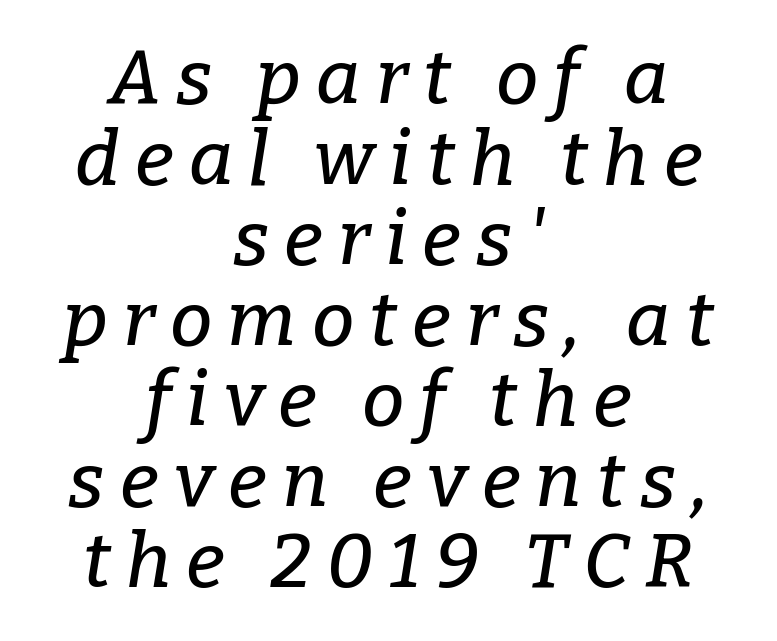
Q: Is the text italic (slanted)? A: Yes, it leans right by about 9 degrees.
Q: Is the typeface a serif or a sans-serif typeface? A: Serif.
Q: Is the text underlined? A: No.
Q: How is the paragraph aligned? A: Centered.
Q: Is the spacing between letters normal or unusually wide? A: Unusually wide.
Q: Is the spacing between lines tight, normal or loose? A: Tight.
Q: Width (condensed, normal, or wide)? A: Normal.
Q: Stroke contrast? A: Low.
Q: x-height? A: Medium.
Q: Monospaced? A: No.
